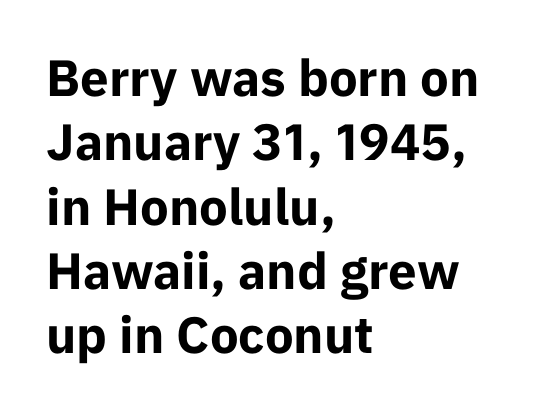
The image shows 51 px bold sans-serif type, upright; set left-aligned, normal line spacing (1.26x), normal letter spacing, not underlined; low stroke contrast and a medium x-height.
